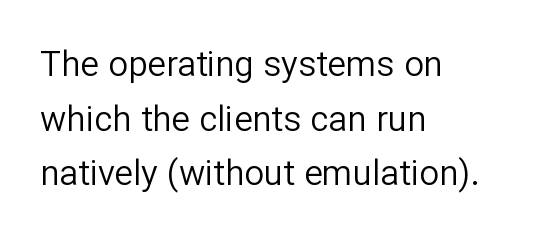
The image shows 35 px regular-weight sans-serif type, upright; set left-aligned, normal line spacing (1.56x), normal letter spacing, not underlined; low stroke contrast and a medium x-height.
